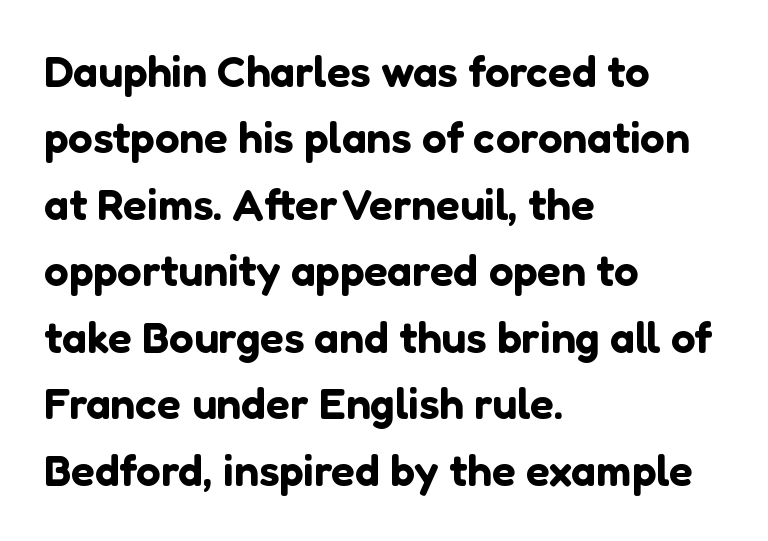
Bare-footed words on every line. Note the varied advance widths — an 'i' is clearly narrower than an 'm'. This is sans-serif lettering, the kind often seen on screens and signage. The rendering keeps characters at their native spacing.
